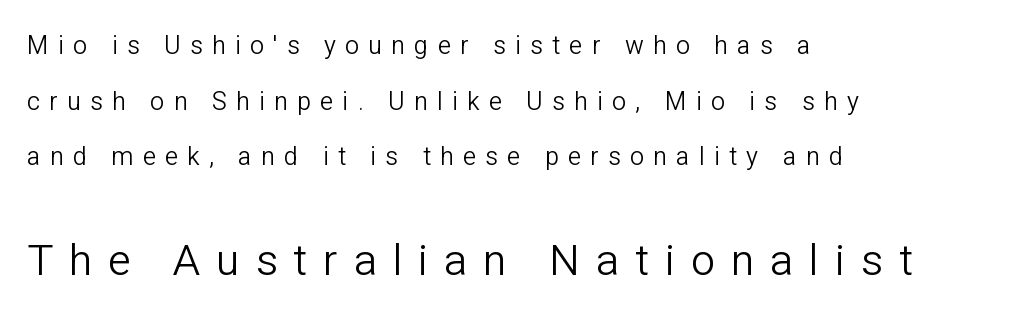
{"serif": "no", "italic": "no", "bold": "no", "weight": "light", "width": "normal", "stroke_contrast": "low", "x_height": "medium", "monospaced": "no", "underline": "no", "align": "left", "line_spacing": "loose", "line_spacing_ratio": 2.23, "letter_spacing": "wide", "letter_spacing_em": 0.37, "larger_block": "second", "size_ratio": 1.72, "glyph_px": 43}
